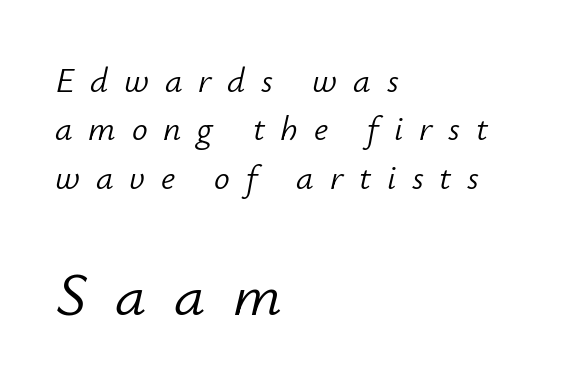
The image shows 62 px light type, italic (leaning right); set left-aligned, normal line spacing (1.38x), unusually wide letter spacing (+0.45 em), not underlined; the second (bottom) block is 1.77x larger; low stroke contrast and a small x-height.
